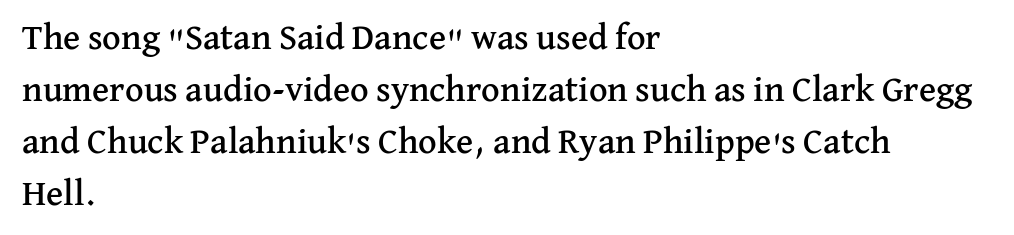
Yep, those are serifs on the letters. Unmarked baselines from the first word to the last. Glyph-to-glyph distance matches everyday printed text. Nope, not italic — everything's standing straight. Note the varied advance widths — an 'i' is clearly narrower than an 'm'.
